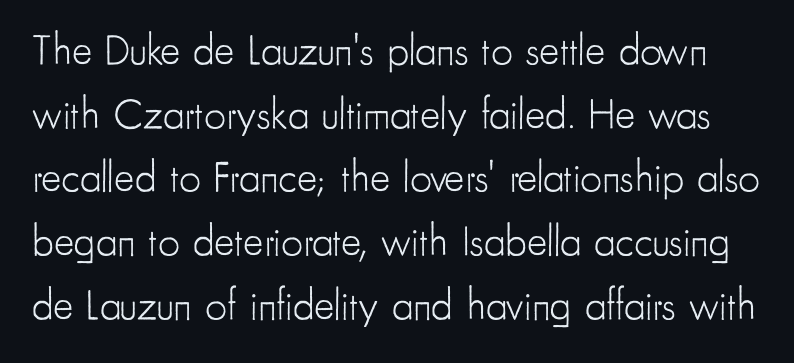
Proportional: the letters do not fall into vertical columns. Typographically, this falls in the sans-serif category. Line spacing here is normal. The string is rendered with underlining switched off.
